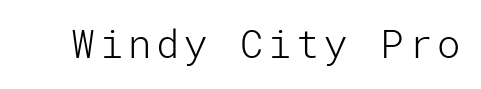
Upright lettering throughout. The specimen omits any rule beneath the text block's lines. The font is comparable to plain body text, perhaps lighter. A typesetter would label this face a sans.
